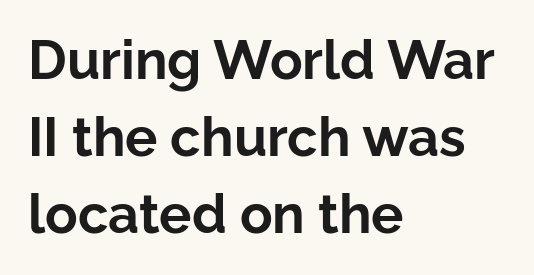
To sum up the face: it is a sans, with no serifs. Leftover space on each line is placed entirely after the last word. Notice how descenders clear the ascenders below comfortably — that's standard leading. The lettering holds an erect, upright posture throughout. The characters look thick and weighty, a clear bold.
